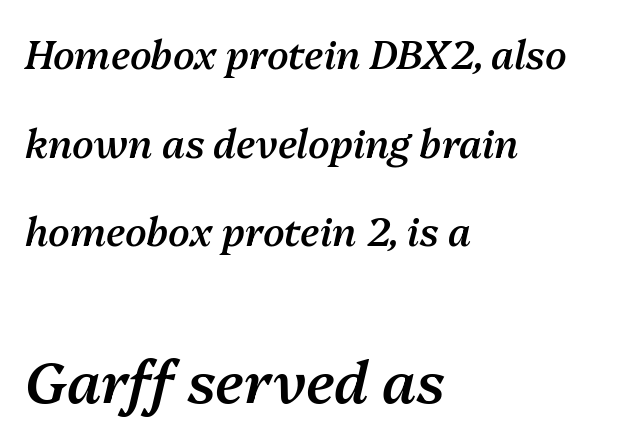
Here the designer chose a conventional face with non-uniform glyph widths. The lower block of text is set noticeably larger than the block above it. Underlining? Definitely not there. The typography opts for an oblique posture over an upright one. The line-height multiplier appears high, well above default. Alignment: flush left.
